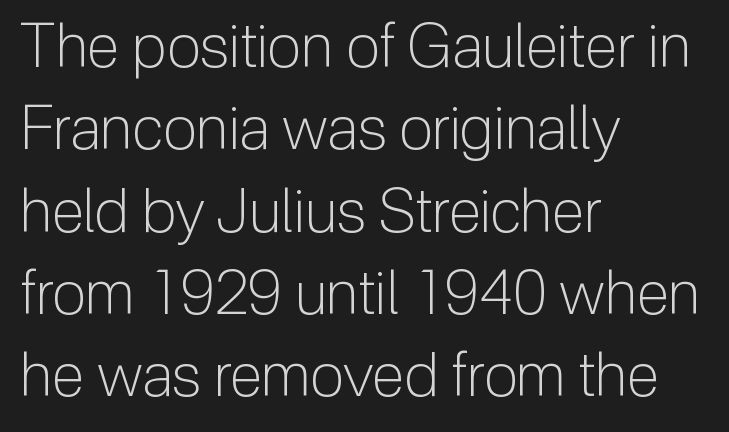
A roman cut, with each character standing at attention. Unmarked baselines from the first word to the last. Short note: letters normally spaced. Summary of vertical rhythm: regular, with standard interline spacing.
